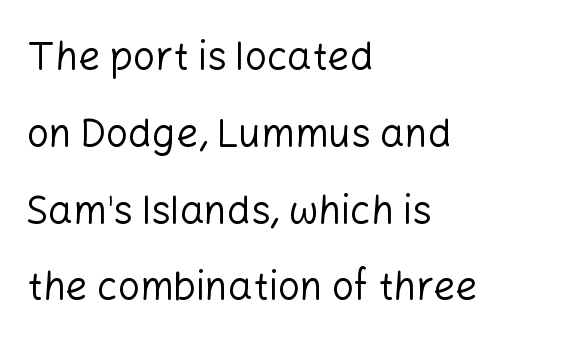
Q: Is the text bold? A: No.
Q: Is the text italic (slanted)? A: No, it is upright.
Q: Is the typeface a serif or a sans-serif typeface? A: Sans-serif.
Q: Is the text underlined? A: No.
Q: How is the paragraph aligned? A: Left-aligned.
Q: Is the spacing between letters normal or unusually wide? A: Normal.
Q: Is the spacing between lines tight, normal or loose? A: Loose.
Q: Width (condensed, normal, or wide)? A: Normal.
Q: Stroke contrast? A: Low.
Q: x-height? A: Medium.
Q: Monospaced? A: No.
